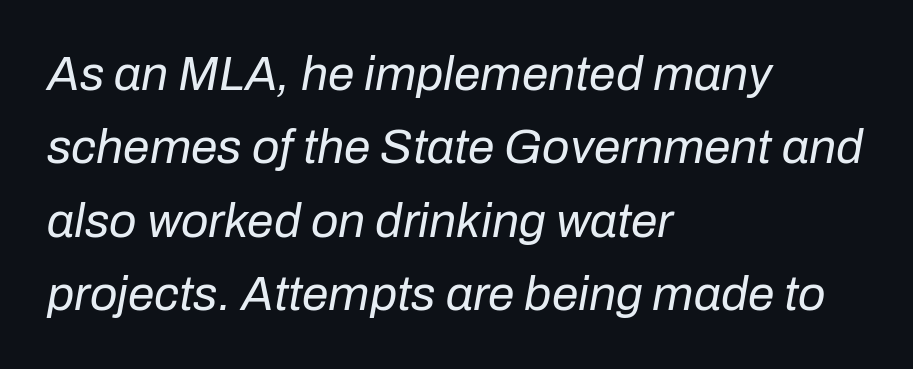
The image shows 48 px regular-weight type, italic (leaning right); set left-aligned, normal line spacing (1.53x), normal letter spacing, not underlined; low stroke contrast and a medium x-height.
